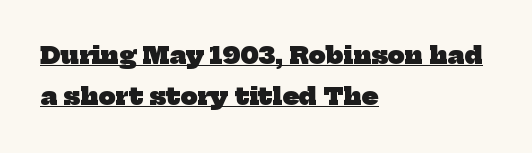
The image shows 24 px bold type; set left-aligned, line spacing 1.71x, normal letter spacing, underlined.
